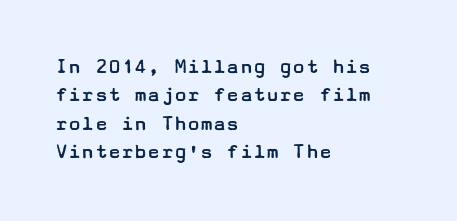
The image shows 22 px text type, upright; set left-aligned, normal line spacing (1.29x), normal letter spacing, not underlined.
